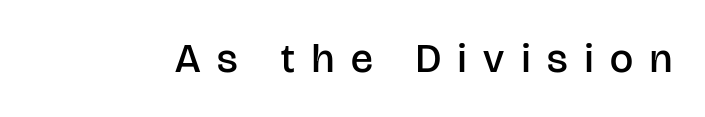
{"serif": "no", "italic": "no", "bold": "semi", "weight": "semibold", "width": "normal", "stroke_contrast": "low", "x_height": "large", "monospaced": "no", "underline": "no", "letter_spacing": "wide", "letter_spacing_em": 0.42, "glyph_px": 41}
